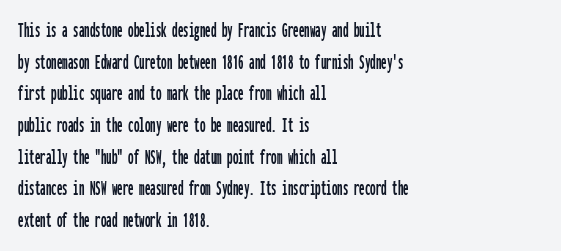
{"italic": "no", "underline": "no", "align": "left", "line_spacing": "normal", "line_spacing_ratio": 1.44, "letter_spacing": "normal", "letter_spacing_em": 0.0, "glyph_px": 22}
